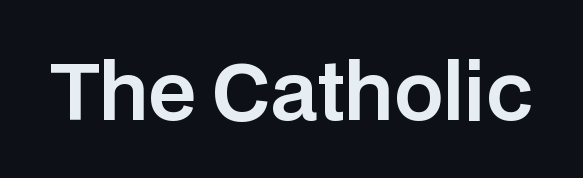
{"serif": "no", "italic": "no", "width": "normal", "stroke_contrast": "low", "x_height": "large", "monospaced": "no", "underline": "no", "letter_spacing": "normal", "letter_spacing_em": 0.0, "glyph_px": 78}
